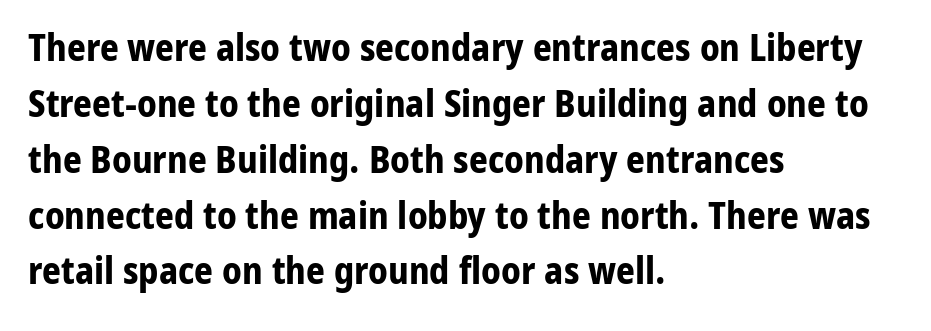
The image shows 37 px bold sans-serif type, upright; set left-aligned, normal line spacing (1.51x), normal letter spacing, not underlined; low stroke contrast and a medium x-height.
